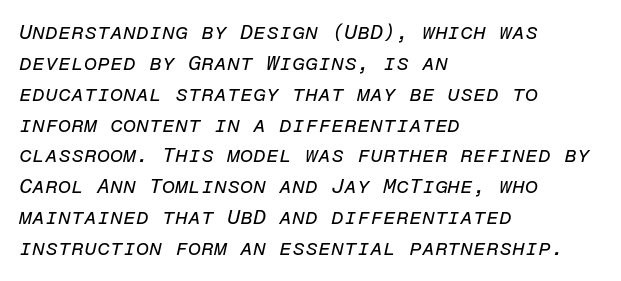
Q: Is the text bold? A: No.
Q: Is the text italic (slanted)? A: Yes, it leans right by about 12 degrees.
Q: Is the text underlined? A: No.
Q: How is the paragraph aligned? A: Left-aligned.
Q: Is the spacing between letters normal or unusually wide? A: Normal.
Q: Is the spacing between lines tight, normal or loose? A: Normal.
